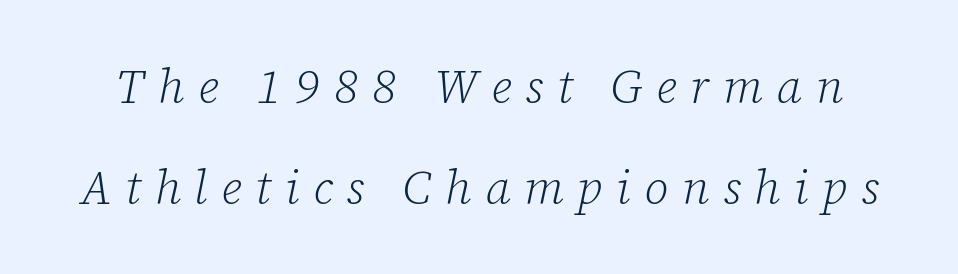
{"serif": "yes", "italic": "yes", "lean": "right", "slant_degrees": 12, "bold": "no", "weight": "light", "width": "normal", "stroke_contrast": "low", "x_height": "medium", "monospaced": "no", "underline": "no", "line_spacing": "loose", "line_spacing_ratio": 2.14, "letter_spacing": "wide", "letter_spacing_em": 0.29, "glyph_px": 47}
